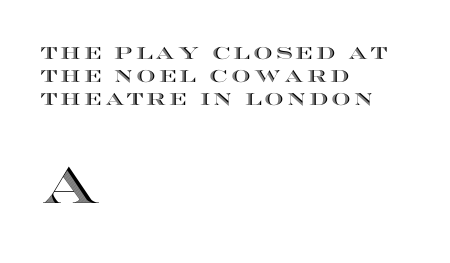
The image shows 51 px wide type, upright; set left-aligned, normal line spacing (1.34x), not underlined; the second (bottom) block is 3.0x larger; a large x-height.
